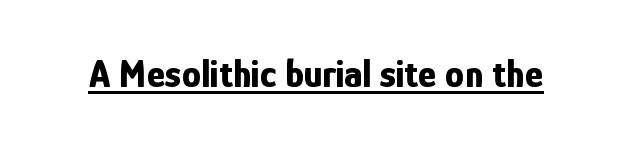
A rule runs beneath these lines of type. A typesetter would call this proportional, since set widths differ per character. Unlike a traditional serif, this face leaves its strokes unadorned. This is the regular roman posture of the typeface.
